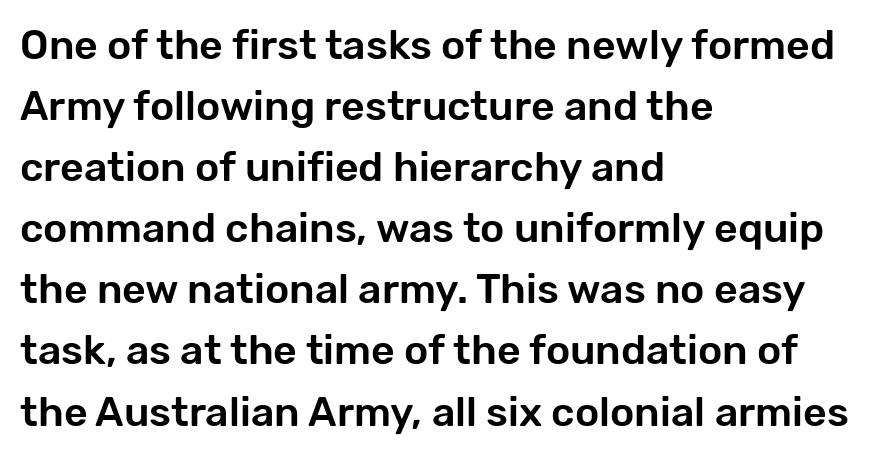
The image shows 41 px sans-serif type, upright; set left-aligned, normal line spacing (1.49x), normal letter spacing, not underlined; low stroke contrast and a medium x-height.
